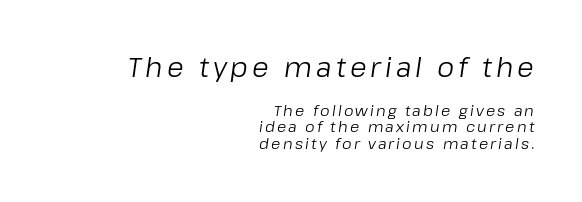
{"italic": "yes", "lean": "right", "slant_degrees": 8, "bold": "no", "underline": "no", "align": "right", "line_spacing": "tight", "line_spacing_ratio": 1.09, "larger_block": "first", "size_ratio": 1.8, "glyph_px": 27}
